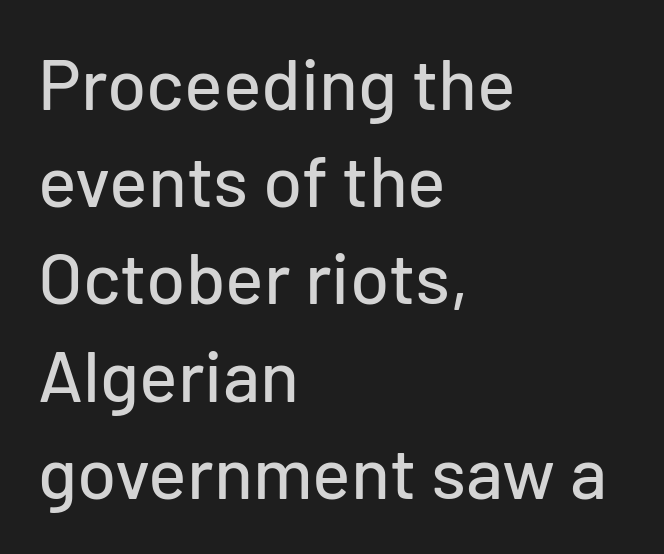
The rows are spaced the way most documents space them. The string is rendered with underlining switched off. Posture: straight, roman, zero tilt. Which margin do the lines hug? The left one — the right edge is uneven. Serif or sans? Sans — the stroke terminals are bare. What stands out about the letter spacing? Nothing — it is the standard amount.
